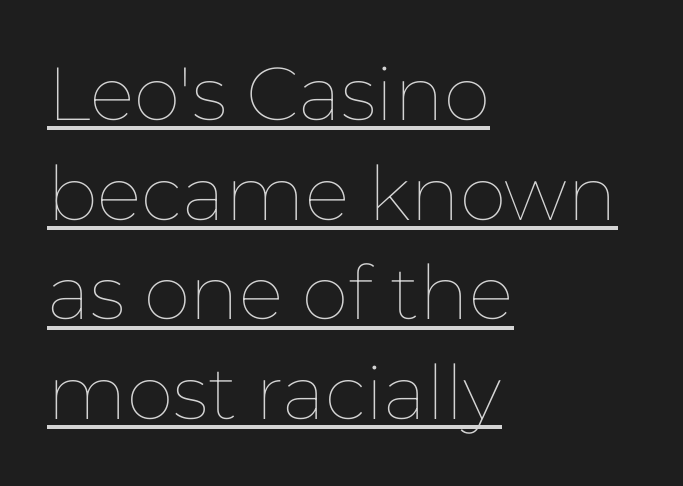
Stroke thickness stays within the range of a standard reading face or lighter. The type is set solid horizontally, with unmodified tracking. Is there much room between lines? A standard amount, neither cramped nor airy. Notice how the passage keeps a crisp vertical edge on the left only.
